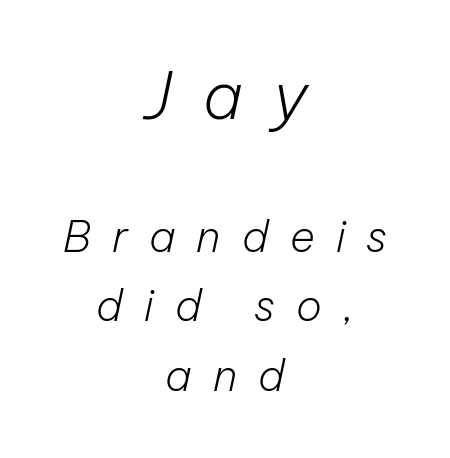
Q: Is the text bold? A: No.
Q: Is the text italic (slanted)? A: Yes, it leans right by about 12 degrees.
Q: Is the text underlined? A: No.
Q: How is the paragraph aligned? A: Centered.
Q: Is the spacing between letters normal or unusually wide? A: Unusually wide.
Q: Is the spacing between lines tight, normal or loose? A: Normal.
Q: Which block of text is set in a larger size, the first (top) or the second (bottom)? A: The first (top) one.
Q: Width (condensed, normal, or wide)? A: Normal.
Q: Stroke contrast? A: Low.
Q: x-height? A: Medium.
Q: Monospaced? A: No.
